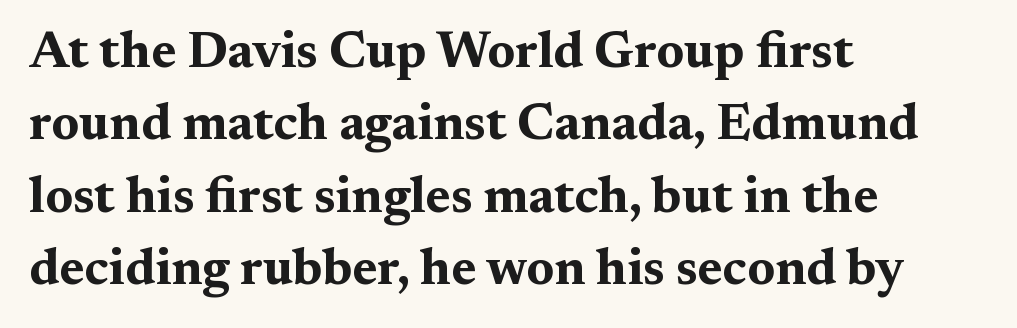
{"serif": "yes", "italic": "no", "bold": "yes", "weight": "bold", "width": "wide", "stroke_contrast": "medium", "x_height": "medium", "monospaced": "no", "underline": "no", "align": "left", "line_spacing": "normal", "line_spacing_ratio": 1.42, "letter_spacing": "normal", "letter_spacing_em": 0.0, "glyph_px": 51}
